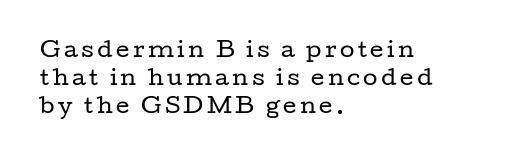
Style check: upright. The compositor pushed each line to the left boundary. Quick note: interline space is typical. The string is rendered with underlining switched off. Is the type heavy? It reads as light-to-regular instead.
